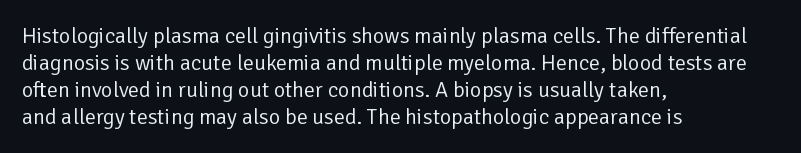
Q: Is the text bold? A: No.
Q: Is the text italic (slanted)? A: No, it is upright.
Q: Is the text underlined? A: No.
Q: How is the paragraph aligned? A: Left-aligned.
Q: Is the spacing between letters normal or unusually wide? A: Normal.
